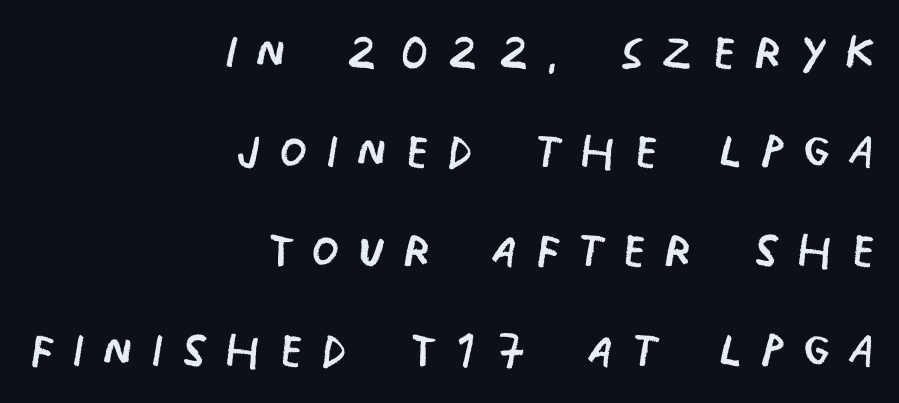
Unmarked baselines from the first word to the last. Caption: expanded tracking, letters set apart. Short and long lines alike share a common ending point at right. Is this a fixed-width face? No — the glyphs have proportional, varying widths. A sans-serif font was chosen for this passage.
